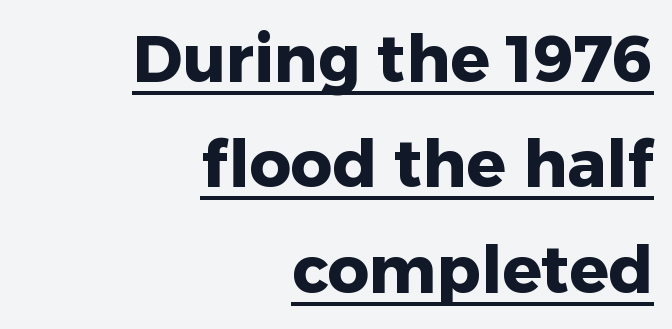
The image shows 65 px heavy sans-serif type, upright; set right-aligned, normal line spacing (1.62x), normal letter spacing, underlined; low stroke contrast and a medium x-height.
